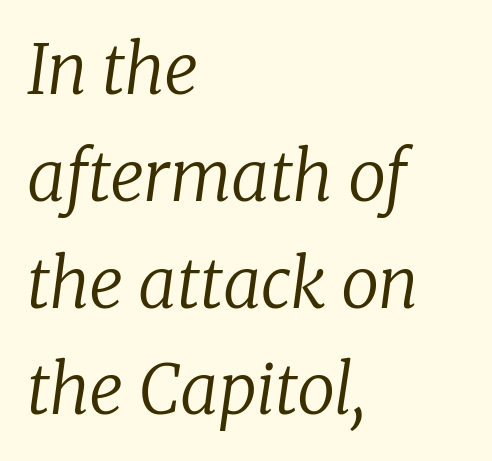
{"serif": "yes", "italic": "yes", "lean": "right", "slant_degrees": 8, "bold": "no", "weight": "regular", "width": "normal", "stroke_contrast": "low", "x_height": "medium", "monospaced": "no", "underline": "no", "align": "left", "line_spacing": "normal", "line_spacing_ratio": 1.57, "letter_spacing": "normal", "letter_spacing_em": 0.0, "glyph_px": 68}
